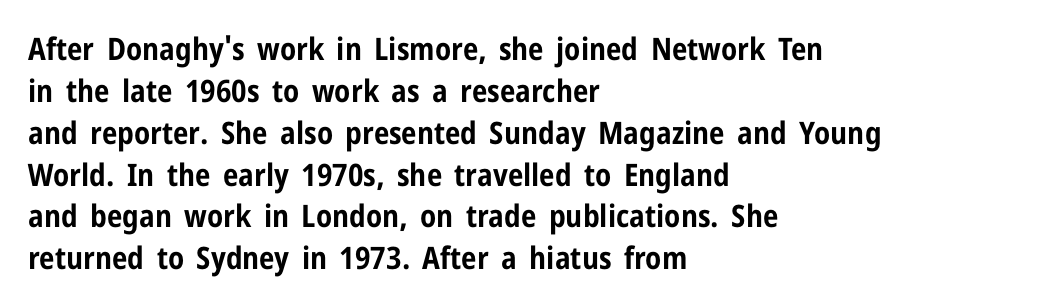
The image shows 31 px bold, condensed sans-serif type, upright; set left-aligned, normal line spacing (1.35x), normal letter spacing, not underlined; low stroke contrast and a medium x-height.
